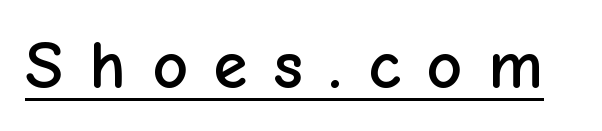
The image shows 69 px sans-serif type, upright; set unusually wide letter spacing (+0.38 em), underlined; low stroke contrast and a medium x-height.
